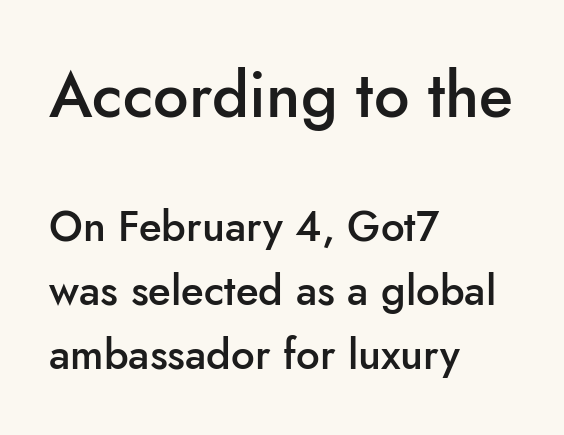
The image shows 63 px semibold sans-serif type, upright; set left-aligned, normal line spacing (1.53x), normal letter spacing, not underlined; the first (top) block is 1.5x larger; low stroke contrast and a small x-height.
